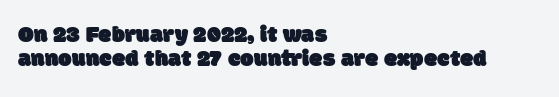
Q: Is the text underlined? A: No.
Q: How is the paragraph aligned? A: Left-aligned.
Q: Is the spacing between letters normal or unusually wide? A: Normal.
Q: Is the spacing between lines tight, normal or loose? A: Tight.
